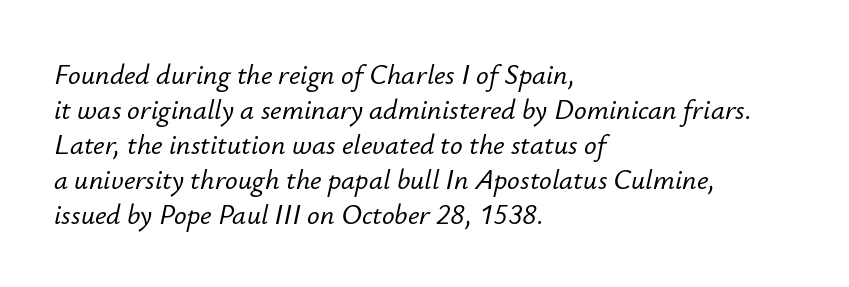
The image shows 28 px text type, italic (leaning right); set left-aligned, normal line spacing (1.25x), normal letter spacing, not underlined; low stroke contrast and a small x-height.
